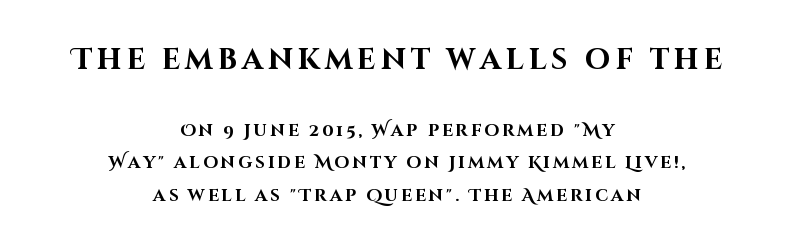
Q: Is the text bold? A: Yes.
Q: Is the text italic (slanted)? A: No, it is upright.
Q: Is the typeface a serif or a sans-serif typeface? A: Sans-serif.
Q: Is the text underlined? A: No.
Q: How is the paragraph aligned? A: Centered.
Q: Is the spacing between lines tight, normal or loose? A: Loose.
Q: Which block of text is set in a larger size, the first (top) or the second (bottom)? A: The first (top) one.
Q: Width (condensed, normal, or wide)? A: Normal.
Q: Stroke contrast? A: High.
Q: x-height? A: Large.
Q: Monospaced? A: No.
